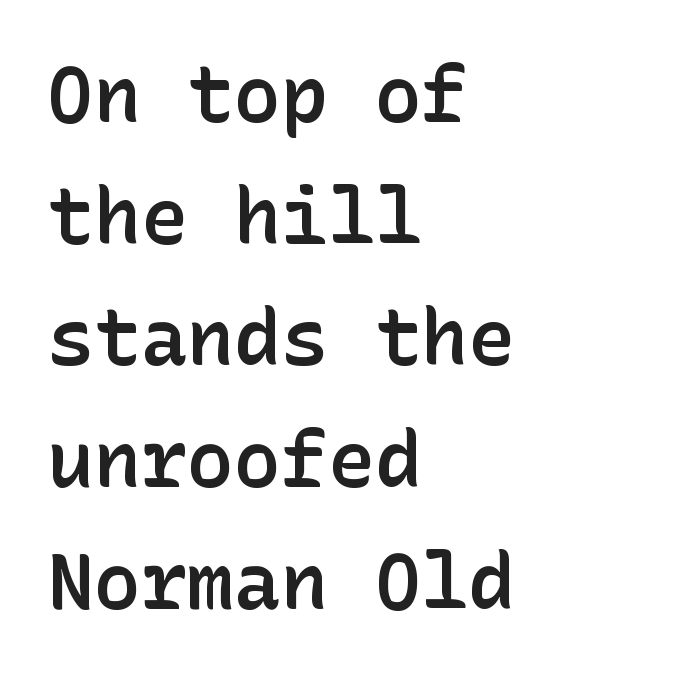
Notice how the passage keeps a crisp vertical edge on the left only. Here the glyphs are tracked normally, forming tight word shapes. Normally led — the rows are evenly, conventionally spaced. Notice how the stems are strictly vertical — no italics here. Is the type bold? Partly — it's a semibold, heavier than regular but not fully bold. Serif or sans? Sans — the stroke terminals are bare.
